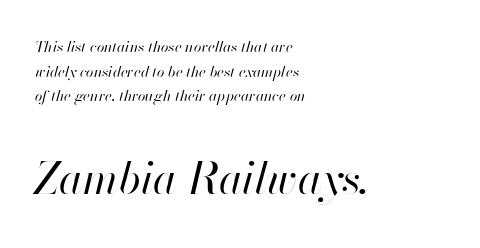
{"italic": "yes", "lean": "right", "slant_degrees": 13, "bold": "no", "weight": "regular", "width": "normal", "stroke_contrast": "high", "x_height": "small", "monospaced": "no", "underline": "no", "align": "left", "line_spacing": "normal", "line_spacing_ratio": 1.65, "letter_spacing": "normal", "letter_spacing_em": 0.0, "larger_block": "second", "size_ratio": 2.93, "glyph_px": 44}
